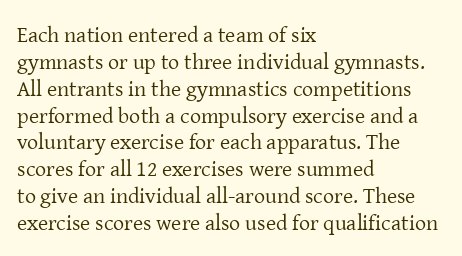
Honestly, the letter spacing is just normal — you wouldn't notice it. A student would call this left alignment; a typographer would say flush left, rag right. The font sits on the lighter half of the weight spectrum, regular included. Just letters on the line, the space beneath them empty.
